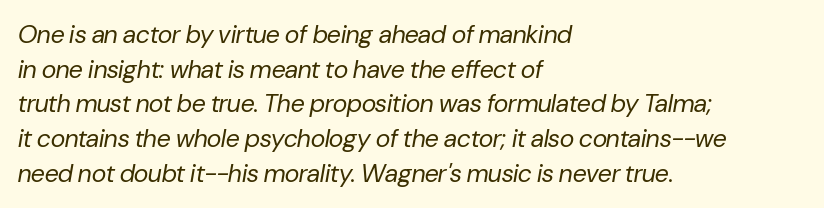
The image shows 25 px text type, italic (leaning right); set left-aligned, normal line spacing (1.39x), normal letter spacing, not underlined.
